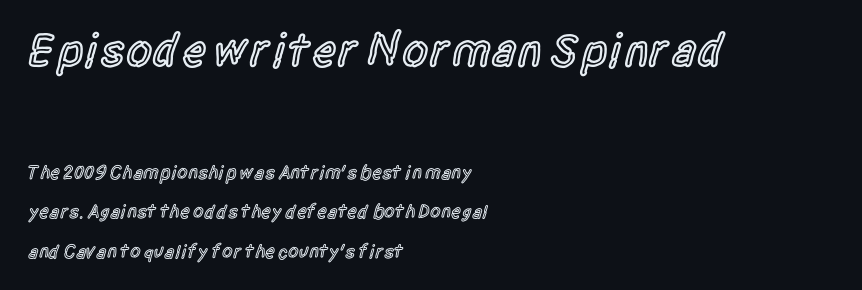
{"serif": "no", "bold": "semi", "weight": "semibold", "width": "condensed", "x_height": "large", "monospaced": "no", "underline": "no", "align": "left", "line_spacing": "loose", "line_spacing_ratio": 2.07, "letter_spacing": "normal", "letter_spacing_em": 0.0, "larger_block": "first", "size_ratio": 2.47, "glyph_px": 47}
